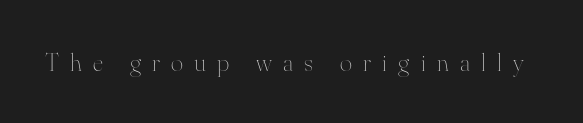
{"italic": "no", "bold": "no", "underline": "no", "letter_spacing": "wide", "letter_spacing_em": 0.43, "glyph_px": 26}
